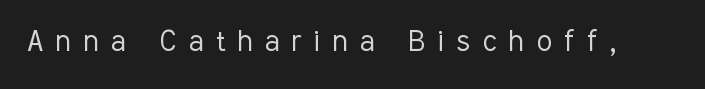
Posture: upright roman. The designer went with a sans here, leaving each stem footless. Inter-character spacing is expanded well beyond the font's built-in metrics. The typeface has the unassuming heft of standard copy or less. A typesetter would call this proportional, since set widths differ per character. Letters rest on an invisible, unmarked baseline.
